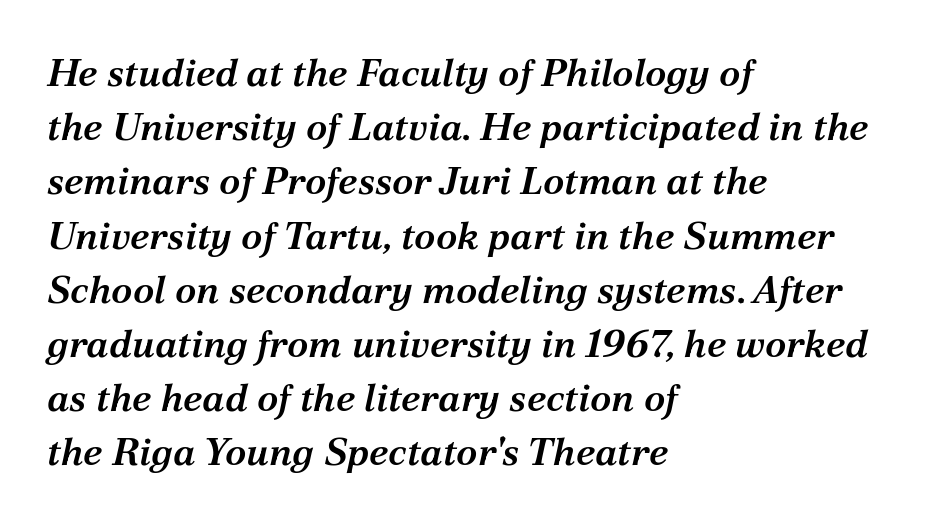
The words here are not underlined. The rendering shows small feet on the letterforms — a serif design. Italic: yes, the glyphs are oblique. The passage shown stacks its lines at a standard gap.
